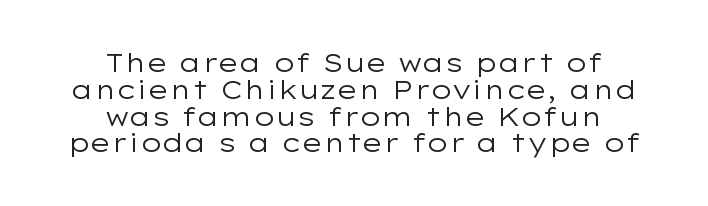
Type without underlining. You can tell it's not italic because the verticals are truly vertical. Reading down the block, each line starts at a different indent, mirrored at its end. Stems and bowls with no extra thickness — not bold. Tracking here is standard; glyphs follow each other at the usual distance. Students, observe: this is what under-led, compact text looks like.
